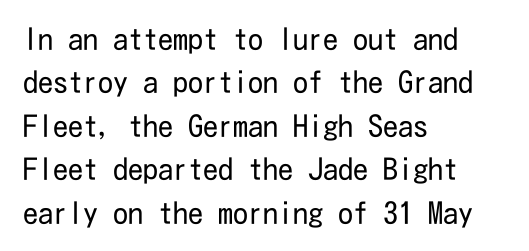
Q: Is the text bold? A: No.
Q: Is the text italic (slanted)? A: No, it is upright.
Q: Is the typeface a serif or a sans-serif typeface? A: Sans-serif.
Q: Is the text underlined? A: No.
Q: How is the paragraph aligned? A: Left-aligned.
Q: Is the spacing between letters normal or unusually wide? A: Normal.
Q: Is the spacing between lines tight, normal or loose? A: Normal.
Q: Width (condensed, normal, or wide)? A: Condensed.
Q: Stroke contrast? A: Low.
Q: x-height? A: Medium.
